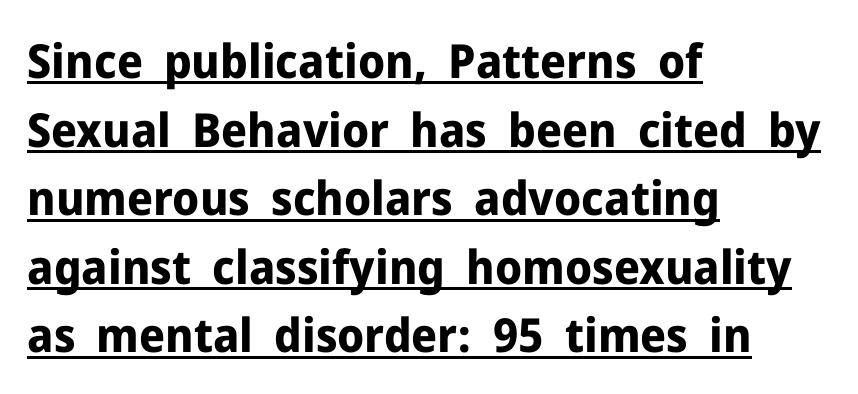
Q: Is the text bold? A: Yes.
Q: Is the text italic (slanted)? A: No, it is upright.
Q: Is the typeface a serif or a sans-serif typeface? A: Sans-serif.
Q: Is the text underlined? A: Yes.
Q: How is the paragraph aligned? A: Left-aligned.
Q: Is the spacing between letters normal or unusually wide? A: Normal.
Q: Is the spacing between lines tight, normal or loose? A: Normal.
Q: Width (condensed, normal, or wide)? A: Normal.
Q: Stroke contrast? A: Low.
Q: x-height? A: Medium.
Q: Monospaced? A: No.
